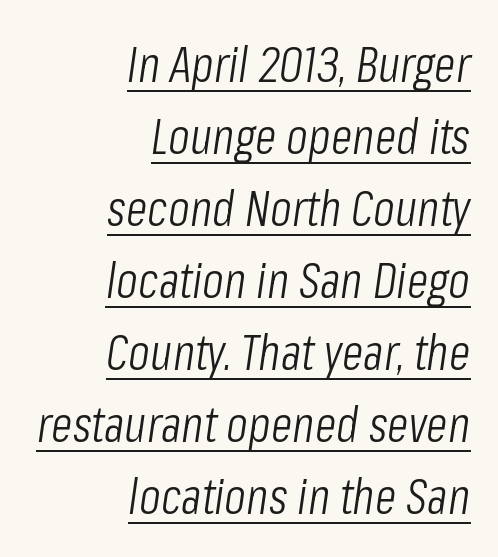
{"italic": "yes", "lean": "right", "slant_degrees": 8, "bold": "no", "weight": "light", "width": "condensed", "stroke_contrast": "low", "x_height": "medium", "monospaced": "no", "underline": "yes", "align": "right", "line_spacing": "normal", "line_spacing_ratio": 1.44, "letter_spacing": "normal", "letter_spacing_em": 0.0, "glyph_px": 50}
